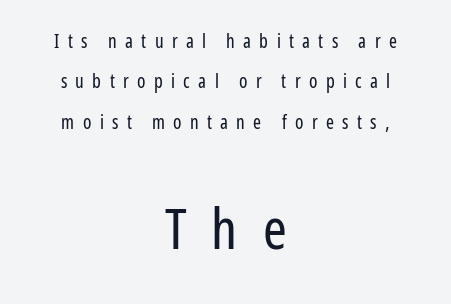
{"serif": "no", "italic": "no", "bold": "no", "weight": "regular", "width": "condensed", "stroke_contrast": "low", "x_height": "medium", "monospaced": "no", "underline": "no", "align": "center", "line_spacing": "loose", "line_spacing_ratio": 2.13, "letter_spacing": "wide", "letter_spacing_em": 0.44, "larger_block": "second", "size_ratio": 3.0, "glyph_px": 57}
